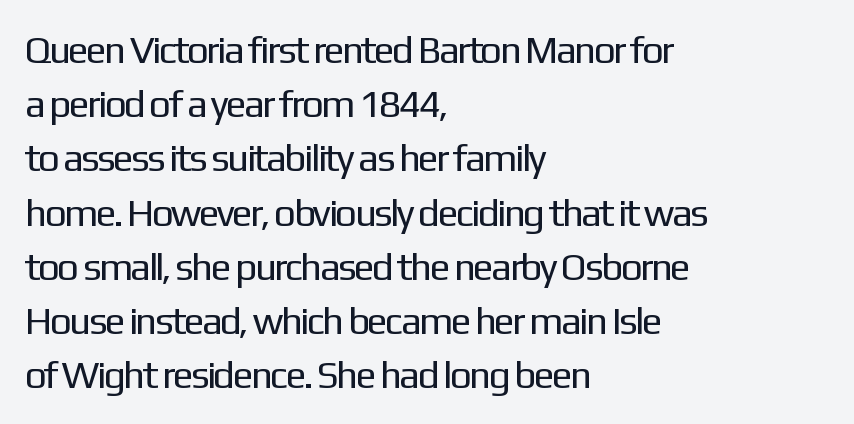
Q: Is the text bold? A: No.
Q: Is the text italic (slanted)? A: No, it is upright.
Q: Is the typeface a serif or a sans-serif typeface? A: Sans-serif.
Q: Is the text underlined? A: No.
Q: How is the paragraph aligned? A: Left-aligned.
Q: Is the spacing between letters normal or unusually wide? A: Normal.
Q: Is the spacing between lines tight, normal or loose? A: Normal.
Q: Width (condensed, normal, or wide)? A: Normal.
Q: Stroke contrast? A: Low.
Q: x-height? A: Medium.
Q: Monospaced? A: No.
